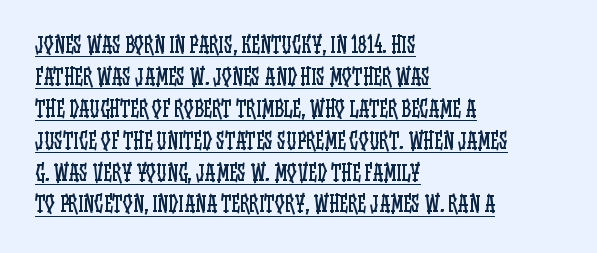
Q: Is the text bold? A: No.
Q: Is the text italic (slanted)? A: No, it is upright.
Q: Is the text underlined? A: Yes.
Q: How is the paragraph aligned? A: Left-aligned.
Q: Is the spacing between letters normal or unusually wide? A: Normal.
Q: Is the spacing between lines tight, normal or loose? A: Normal.
